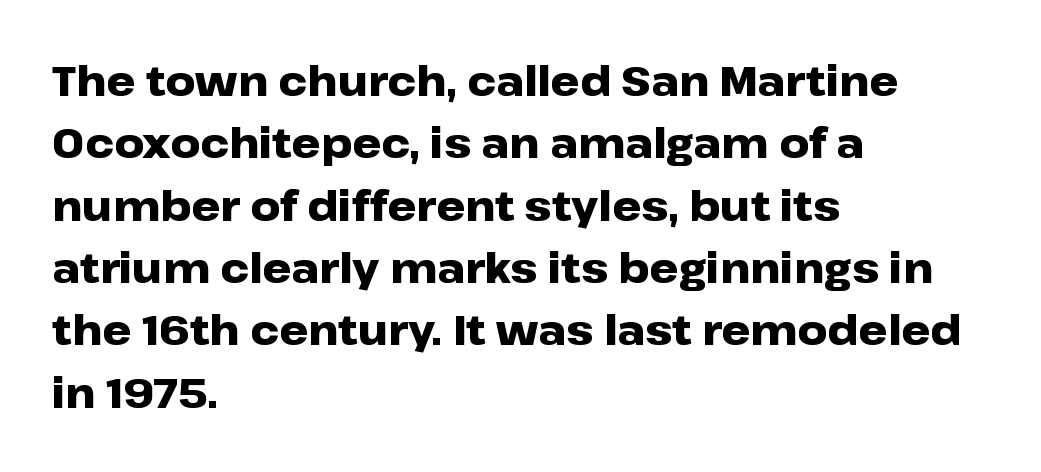
{"serif": "no", "italic": "no", "bold": "yes", "weight": "heavy", "width": "wide", "stroke_contrast": "low", "x_height": "medium", "monospaced": "no", "underline": "no", "align": "left", "line_spacing": "normal", "line_spacing_ratio": 1.52, "letter_spacing": "normal", "letter_spacing_em": 0.0, "glyph_px": 41}
